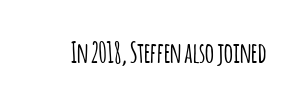
Q: Is the text italic (slanted)? A: No, it is upright.
Q: Is the typeface a serif or a sans-serif typeface? A: Sans-serif.
Q: Is the text underlined? A: No.
Q: Is the spacing between letters normal or unusually wide? A: Normal.
Q: Width (condensed, normal, or wide)? A: Condensed.
Q: Stroke contrast? A: Low.
Q: x-height? A: Large.
Q: Monospaced? A: No.
